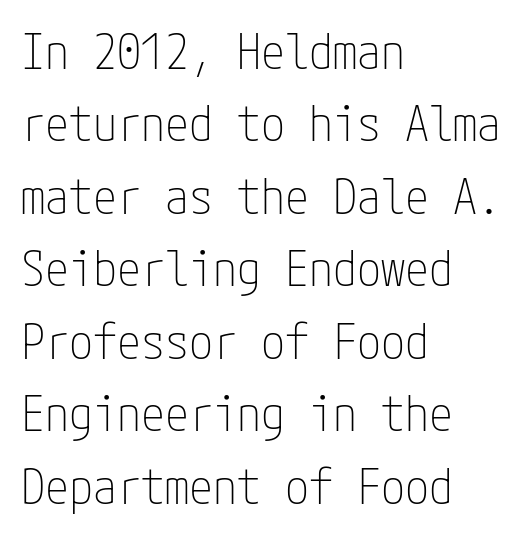
Vertical stems look standard width or narrower in stroke. Summary of vertical rhythm: regular, with standard interline spacing. Students, note that the glyphs here touch the page at normal intervals. The typesetter chose a ragged-right arrangement here.
